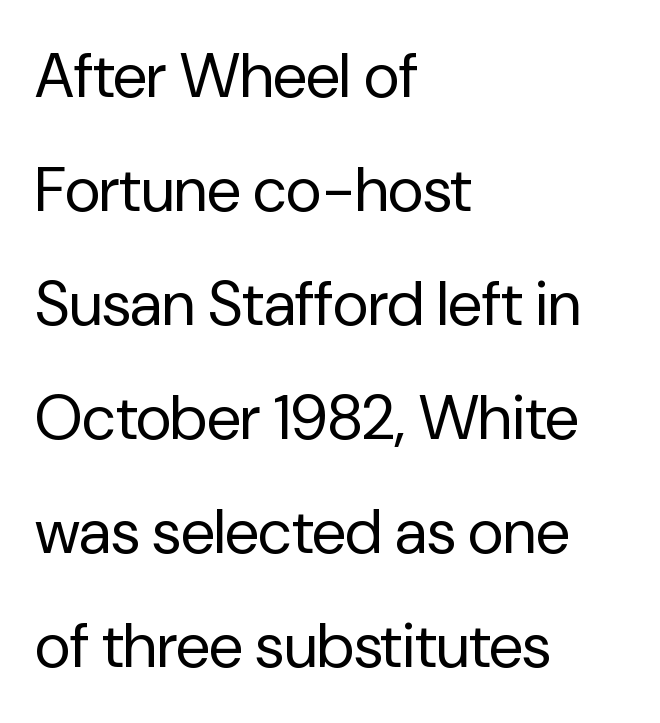
The image shows 62 px regular-weight sans-serif type, upright; set left-aligned, line spacing 1.84x, normal letter spacing, not underlined; low stroke contrast and a medium x-height.
